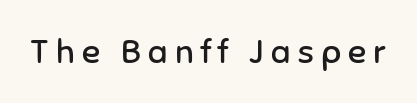
{"serif": "no", "italic": "no", "bold": "no", "weight": "regular", "width": "normal", "stroke_contrast": "low", "x_height": "medium", "monospaced": "no", "underline": "no", "letter_spacing": "wide", "letter_spacing_em": 0.21, "glyph_px": 34}
